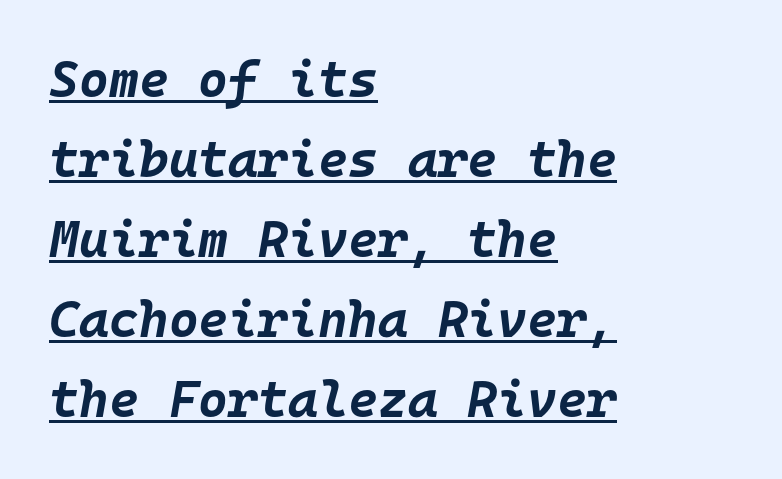
Q: Is the text bold? A: Yes.
Q: Is the text italic (slanted)? A: Yes, it leans right by about 10 degrees.
Q: Is the text underlined? A: Yes.
Q: How is the paragraph aligned? A: Left-aligned.
Q: Is the spacing between letters normal or unusually wide? A: Normal.
Q: Is the spacing between lines tight, normal or loose? A: Normal.
Q: Width (condensed, normal, or wide)? A: Normal.
Q: Stroke contrast? A: Low.
Q: x-height? A: Large.
Q: Monospaced? A: Yes.
